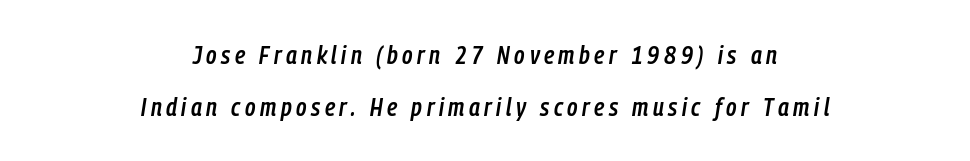
{"italic": "yes", "lean": "right", "slant_degrees": 9, "bold": "semi", "underline": "no", "align": "center", "line_spacing": "loose", "line_spacing_ratio": 2.08, "glyph_px": 25}
